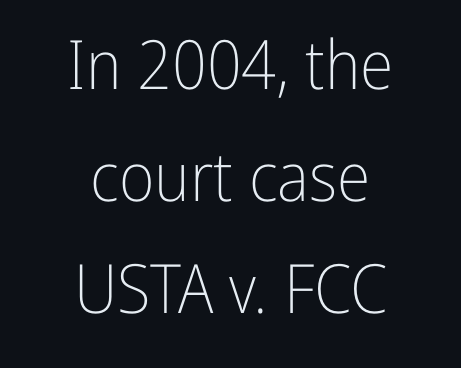
The image shows 68 px light, condensed sans-serif type, upright; set centered, normal line spacing (1.65x), normal letter spacing, not underlined; low stroke contrast and a medium x-height.
